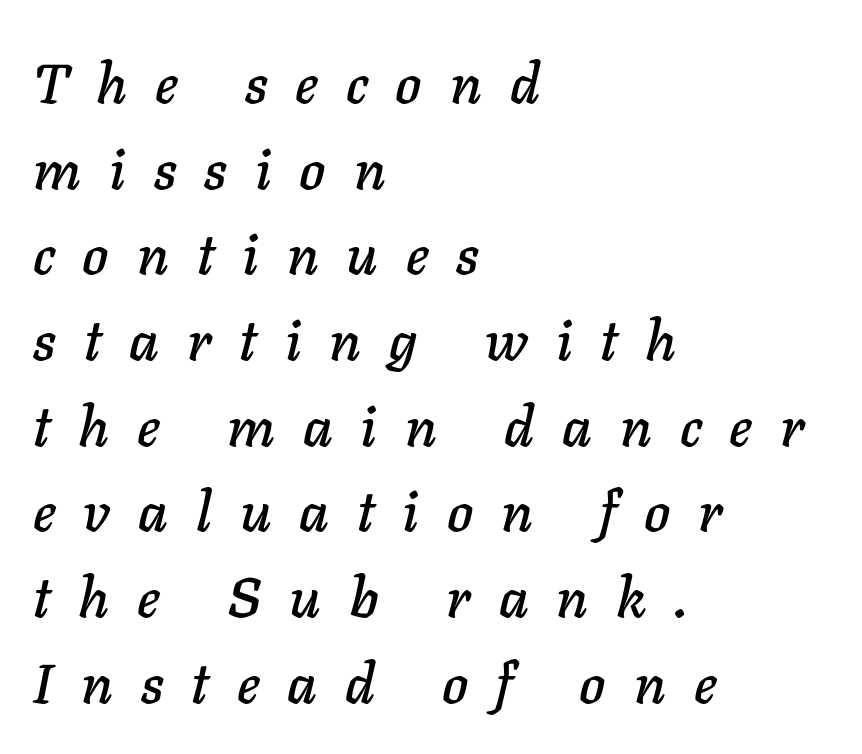
{"italic": "yes", "lean": "right", "slant_degrees": 11, "width": "normal", "stroke_contrast": "low", "x_height": "medium", "monospaced": "no", "underline": "no", "align": "left", "line_spacing": "normal", "line_spacing_ratio": 1.53, "letter_spacing": "wide", "letter_spacing_em": 0.5, "glyph_px": 56}
